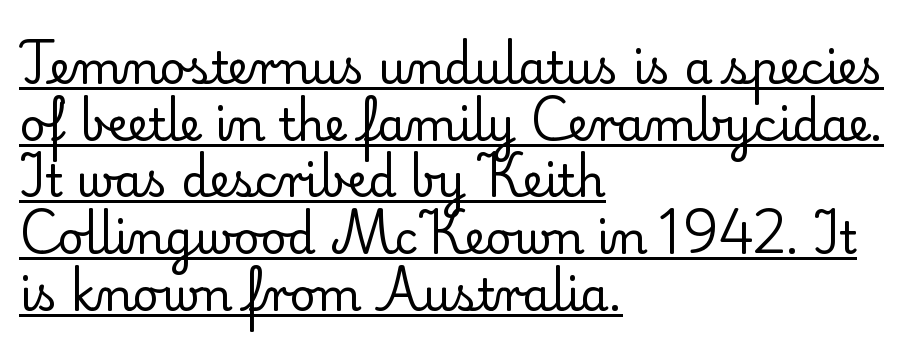
The rows are spaced the way most documents space them. Is the stroke heavy? The answer is a plain regular-or-lighter. Posture: vertical. Each line of the rendering has a horizontal stroke beneath the glyphs.
